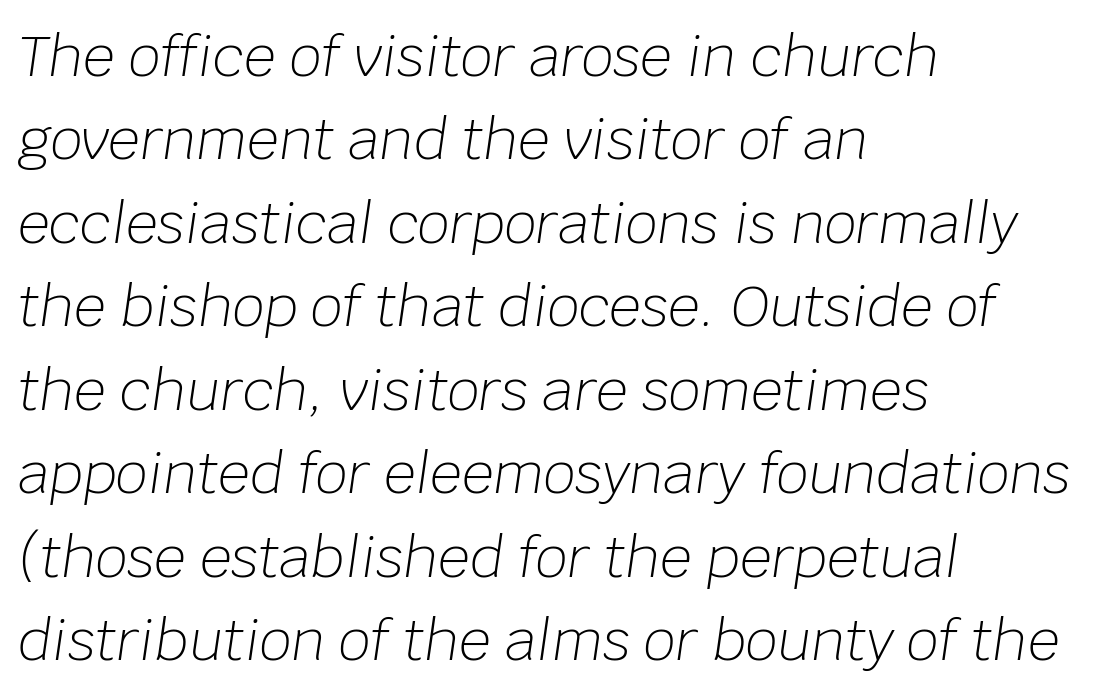
The specimen reads as italic at a glance. This sample has the flowing, uneven cadence of proportional lettering. The letterforms sit at book weight or below. The zone under the glyphs is completely vacant.
